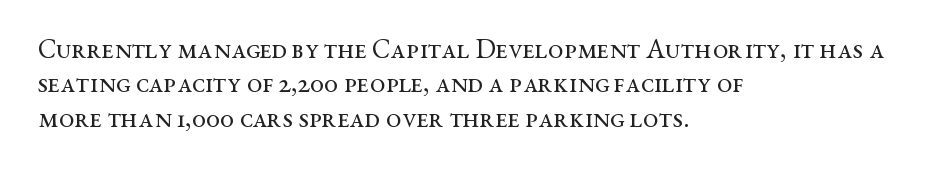
Q: Is the text bold? A: No.
Q: Is the text italic (slanted)? A: No, it is upright.
Q: Is the typeface a serif or a sans-serif typeface? A: Serif.
Q: Is the text underlined? A: No.
Q: How is the paragraph aligned? A: Left-aligned.
Q: Is the spacing between letters normal or unusually wide? A: Normal.
Q: Width (condensed, normal, or wide)? A: Wide.
Q: Stroke contrast? A: Medium.
Q: x-height? A: Medium.
Q: Monospaced? A: No.
